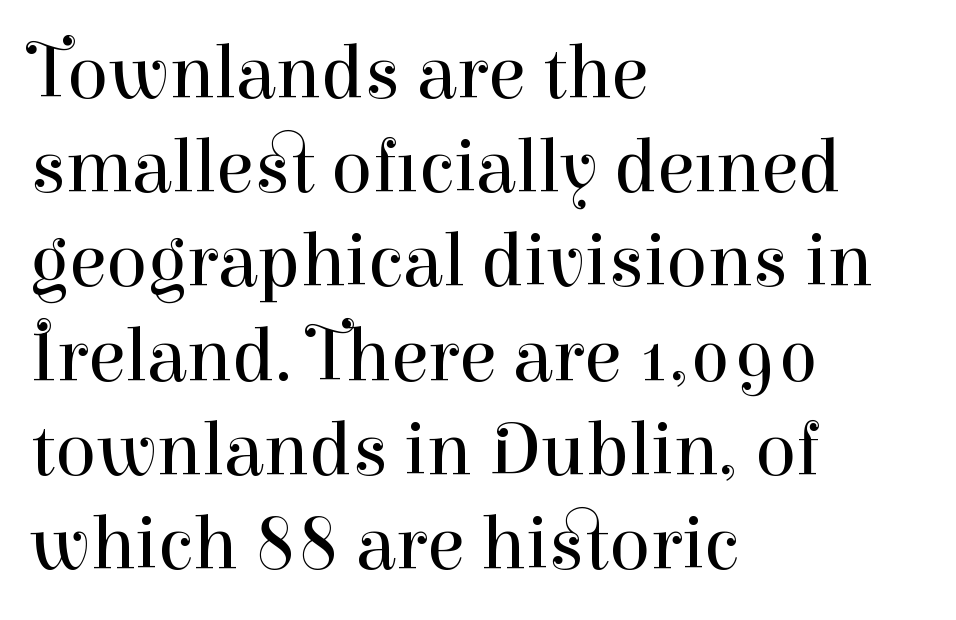
Look at the tracking — it's just the regular setting, nothing added. The rendering shows small feet on the letterforms — a serif design. Anything drawn beneath the words? Only blank space. The typography opts for an upright posture over an oblique one.
